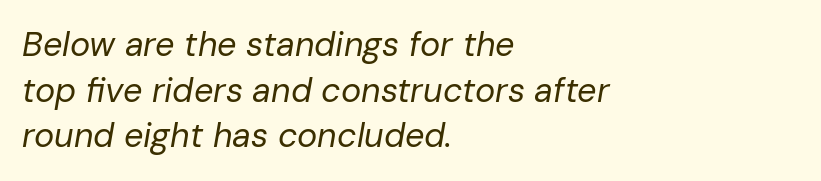
The letterforms sit shoulder to shoulder at normal distance. Heaviness? Minimal to ordinary, like unemphasized prose. Style check: oblique. Does the leading feel generous? No, just average. This sample has the flowing, uneven cadence of proportional lettering.
